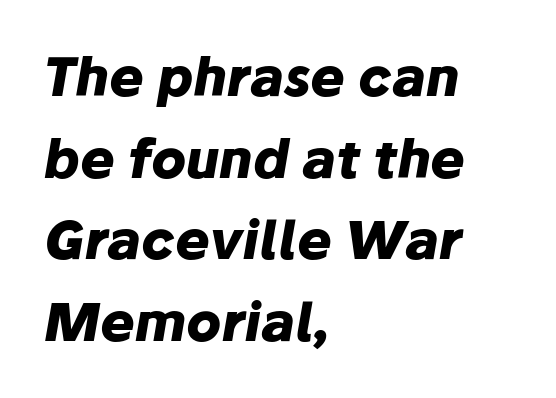
{"italic": "yes", "lean": "right", "slant_degrees": 10, "bold": "yes", "weight": "heavy", "width": "normal", "stroke_contrast": "low", "x_height": "medium", "monospaced": "no", "underline": "no", "align": "left", "line_spacing": "normal", "line_spacing_ratio": 1.57, "letter_spacing": "normal", "letter_spacing_em": 0.0, "glyph_px": 52}
